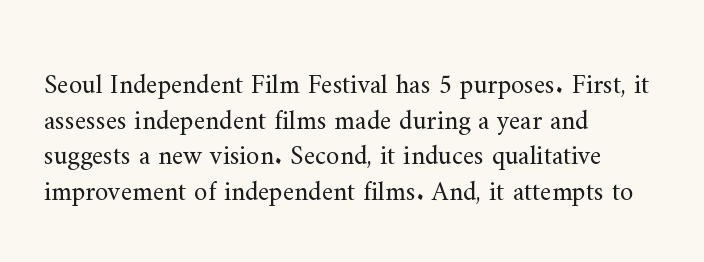
{"italic": "no", "bold": "no", "underline": "no", "align": "left", "line_spacing": "normal", "line_spacing_ratio": 1.32, "letter_spacing": "normal", "letter_spacing_em": 0.0, "glyph_px": 27}
